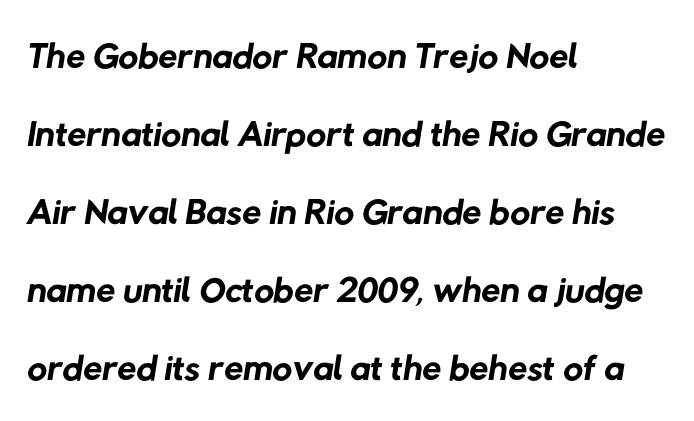
{"serif": "no", "bold": "no", "weight": "regular", "width": "normal", "stroke_contrast": "low", "x_height": "medium", "monospaced": "no", "underline": "no", "align": "left", "line_spacing": "normal", "line_spacing_ratio": 1.42, "letter_spacing": "normal", "letter_spacing_em": 0.0, "glyph_px": 55}
